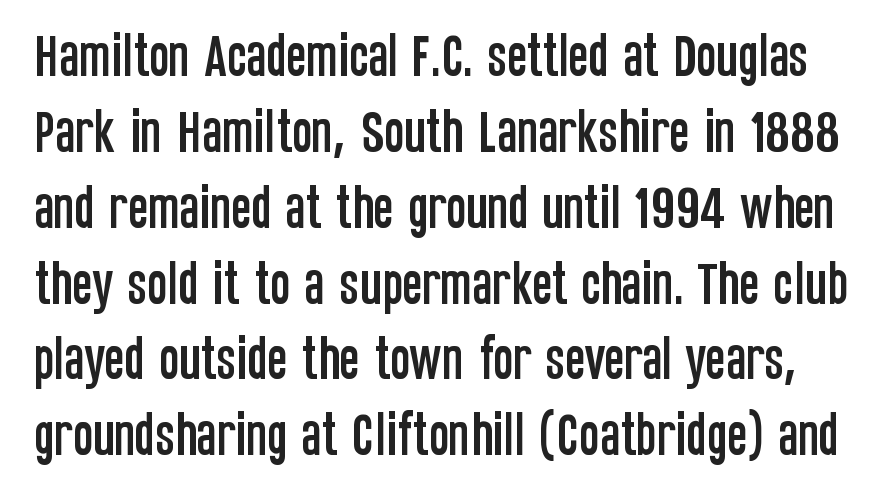
The image shows 48 px condensed sans-serif type, upright; set normal line spacing (1.58x), normal letter spacing, not underlined; low stroke contrast and a large x-height.
